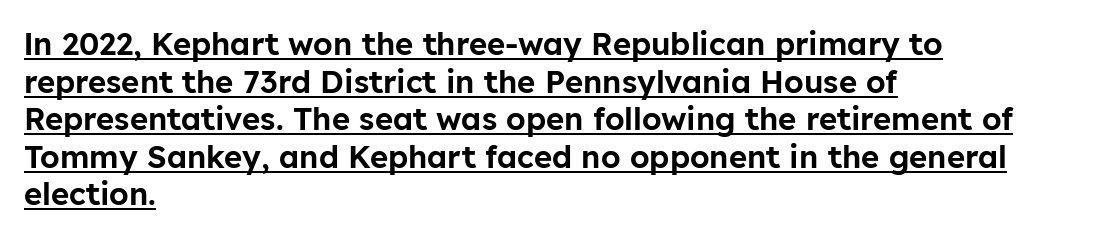
{"serif": "no", "italic": "no", "width": "normal", "stroke_contrast": "low", "x_height": "medium", "monospaced": "no", "underline": "yes", "align": "left", "line_spacing_ratio": 1.21, "letter_spacing": "normal", "letter_spacing_em": 0.0, "glyph_px": 31}
